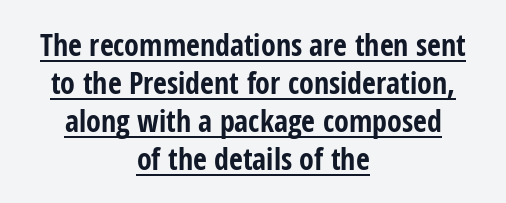
{"serif": "no", "italic": "no", "bold": "yes", "weight": "bold", "width": "condensed", "stroke_contrast": "low", "x_height": "medium", "monospaced": "no", "underline": "yes", "align": "center", "line_spacing": "normal", "line_spacing_ratio": 1.27, "letter_spacing": "normal", "letter_spacing_em": 0.0, "glyph_px": 30}
